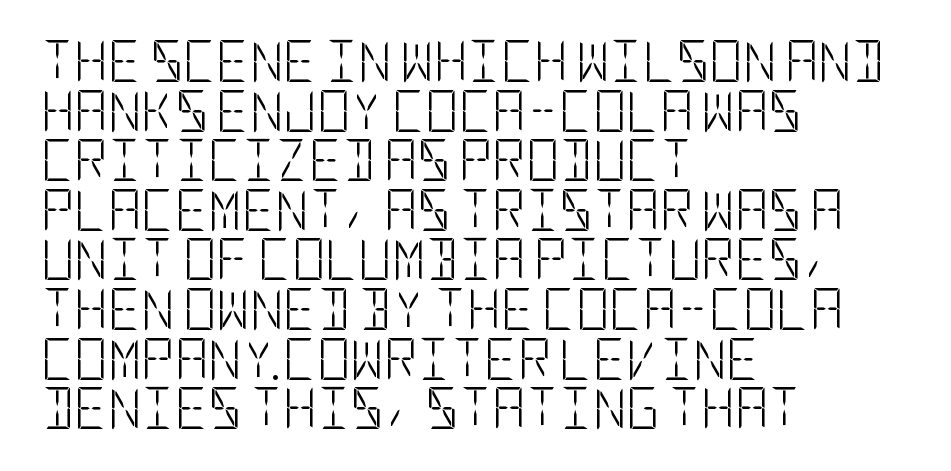
Q: Is the text bold? A: No.
Q: Is the text italic (slanted)? A: No, it is upright.
Q: Is the typeface a serif or a sans-serif typeface? A: Sans-serif.
Q: Is the text underlined? A: No.
Q: How is the paragraph aligned? A: Left-aligned.
Q: Is the spacing between letters normal or unusually wide? A: Normal.
Q: Width (condensed, normal, or wide)? A: Condensed.
Q: Stroke contrast? A: Low.
Q: x-height? A: Large.
